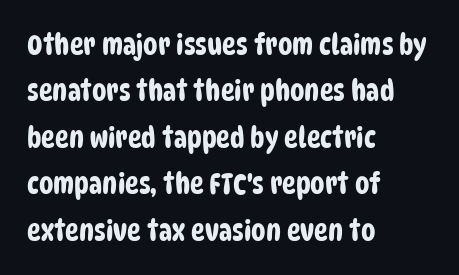
Each word holds together tightly as a unit, with standard inter-letter gaps. Evenly set lines give the paragraph a standard silhouette. Classification — sans serif. The rendering uses natural spacing where letterforms have individual widths. Each line starts at the same left margin while the right side varies. Any mark beneath the type? The region is blank.
